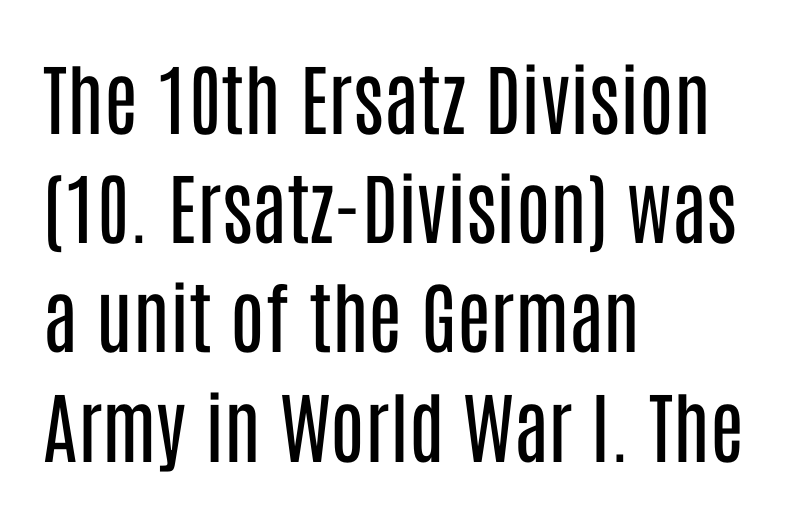
The space directly below the letters is spotless. The weight would be labelled regular, book, light, or lighter still. In terms of letterform style, serifs are entirely absent. Is the block centered? No — it sits flush against the left margin.
